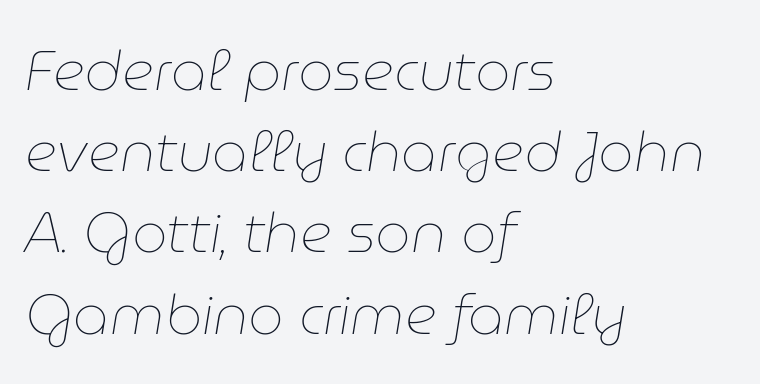
Q: Is the text bold? A: No.
Q: Is the text italic (slanted)? A: Yes, it leans right by about 9 degrees.
Q: Is the text underlined? A: No.
Q: How is the paragraph aligned? A: Left-aligned.
Q: Is the spacing between letters normal or unusually wide? A: Normal.
Q: Is the spacing between lines tight, normal or loose? A: Normal.
Q: Width (condensed, normal, or wide)? A: Normal.
Q: Stroke contrast? A: Low.
Q: x-height? A: Medium.
Q: Monospaced? A: No.
